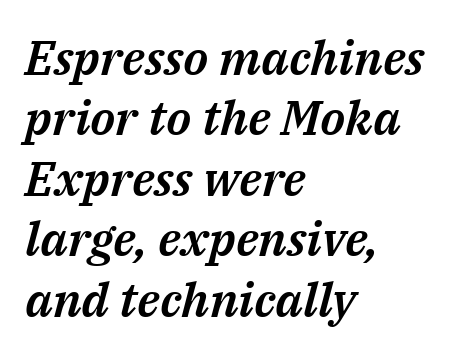
Note the varied advance widths — an 'i' is clearly narrower than an 'm'. Italic: yes, the glyphs are oblique. How would I describe the line gaps? Plain and ordinary. Leftover space on each line is placed entirely after the last word. Words float on clear page, feet unadorned. Letter spacing: default.
